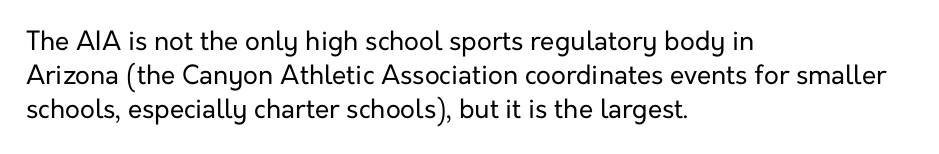
Descenders are the only things crossing below the line. All the whitespace from short lines collects on the right. Characters remain perfectly vertical along every line. The letters sit at their default tracking, neither squeezed nor spread.
